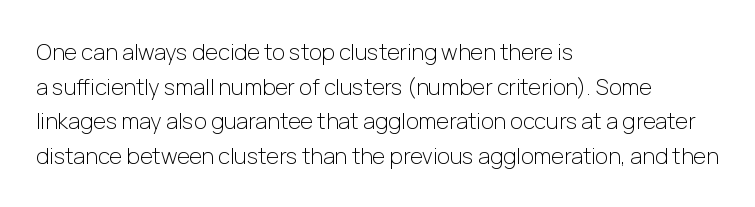
The image shows 22 px text type, upright; set left-aligned, normal line spacing (1.57x), normal letter spacing, not underlined.
